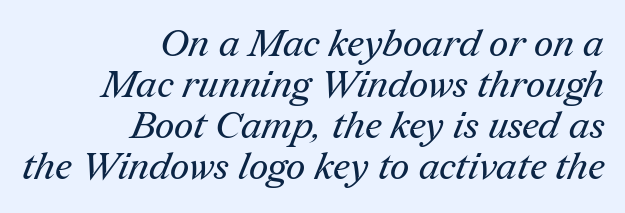
{"serif": "yes", "bold": "no", "weight": "regular", "width": "normal", "stroke_contrast": "medium", "x_height": "medium", "monospaced": "no", "underline": "no", "align": "right", "line_spacing": "tight", "line_spacing_ratio": 1.08, "letter_spacing": "normal", "letter_spacing_em": 0.0, "glyph_px": 38}
